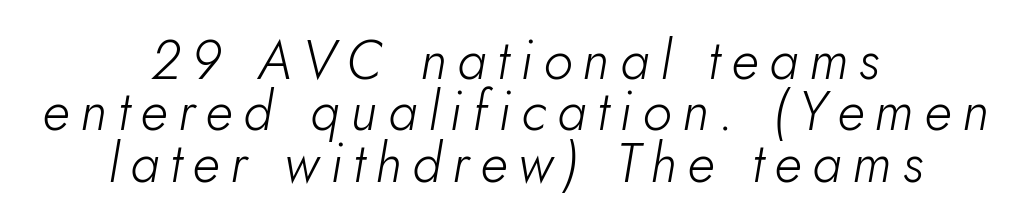
{"italic": "yes", "lean": "right", "slant_degrees": 5, "bold": "no", "weight": "light", "width": "normal", "stroke_contrast": "low", "x_height": "small", "monospaced": "no", "underline": "no", "align": "center", "line_spacing": "tight", "line_spacing_ratio": 0.95, "letter_spacing": "wide", "letter_spacing_em": 0.2, "glyph_px": 54}
